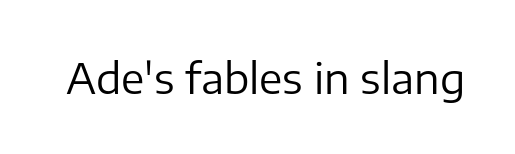
The image shows 42 px regular-weight sans-serif type, upright; set normal letter spacing, not underlined; low stroke contrast and a medium x-height.
